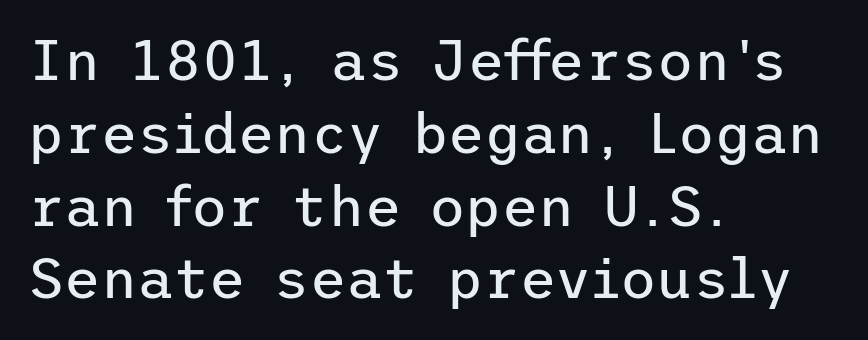
{"serif": "no", "italic": "no", "bold": "no", "weight": "regular", "width": "normal", "stroke_contrast": "low", "x_height": "medium", "underline": "no", "align": "left", "line_spacing": "normal", "line_spacing_ratio": 1.3, "letter_spacing": "normal", "letter_spacing_em": 0.0, "glyph_px": 56}
